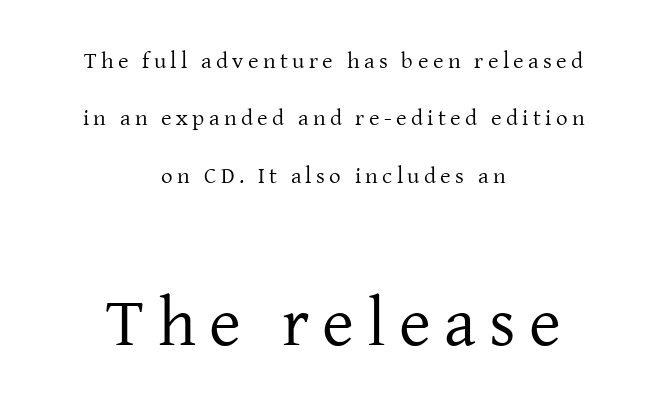
This rendering uses center alignment, leaving both contours irregular but symmetric. Caption: upper text group reduced, lower text group enlarged. A typesetter would mark this as roman, not italic. Is there much room between lines? Yes — plenty of vertical air separates them. These lines are rendered in a variable-pitch font.
